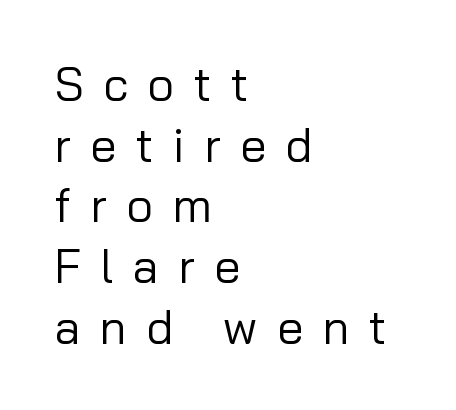
This reads as an unemphasized weight, regular at the heaviest. Characters follow at a spacing far wider than the type designer built in. Whoever set this chose a conventional vertical rhythm. Characters remain perfectly vertical along every line.
